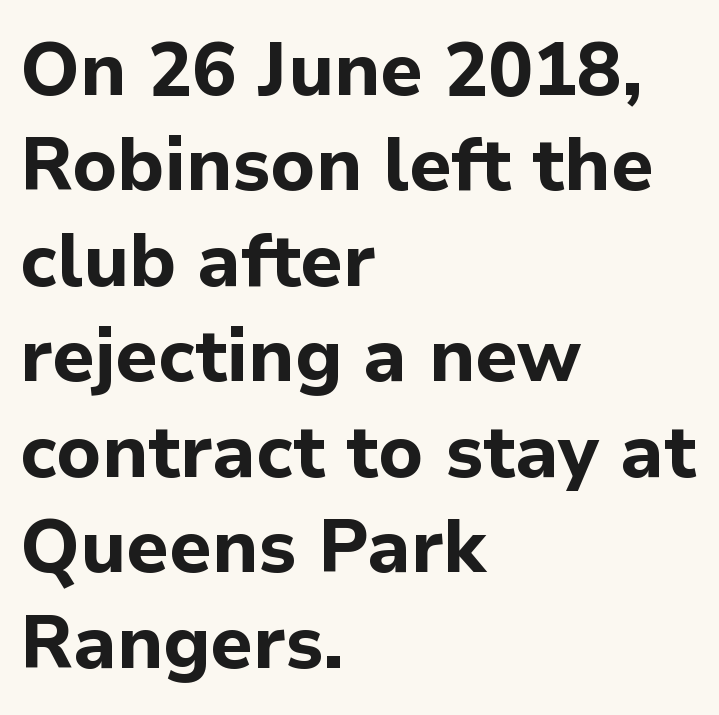
The image shows 74 px bold sans-serif type, upright; set left-aligned, normal line spacing (1.29x), normal letter spacing, not underlined; low stroke contrast and a medium x-height.
